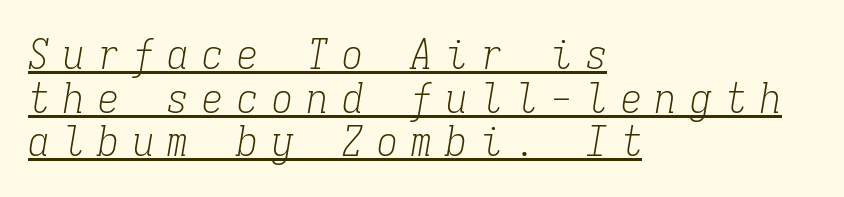
Q: Is the text bold? A: No.
Q: Is the text italic (slanted)? A: Yes, it leans right by about 9 degrees.
Q: Is the typeface a serif or a sans-serif typeface? A: Serif.
Q: Is the text underlined? A: Yes.
Q: How is the paragraph aligned? A: Left-aligned.
Q: Is the spacing between letters normal or unusually wide? A: Unusually wide.
Q: Is the spacing between lines tight, normal or loose? A: Tight.
Q: Width (condensed, normal, or wide)? A: Condensed.
Q: Stroke contrast? A: Low.
Q: x-height? A: Medium.
Q: Monospaced? A: Yes.
